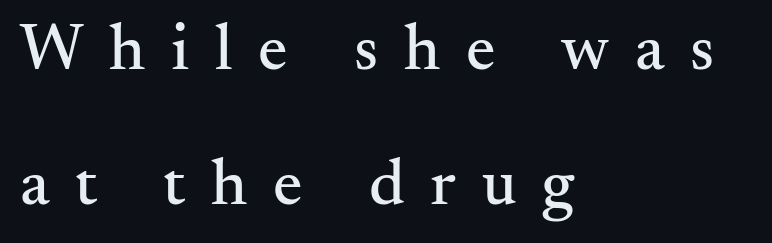
Q: Is the text italic (slanted)? A: No, it is upright.
Q: Is the typeface a serif or a sans-serif typeface? A: Serif.
Q: Is the text underlined? A: No.
Q: How is the paragraph aligned? A: Left-aligned.
Q: Is the spacing between letters normal or unusually wide? A: Unusually wide.
Q: Is the spacing between lines tight, normal or loose? A: Loose.
Q: Width (condensed, normal, or wide)? A: Normal.
Q: Stroke contrast? A: Medium.
Q: x-height? A: Small.
Q: Monospaced? A: No.
